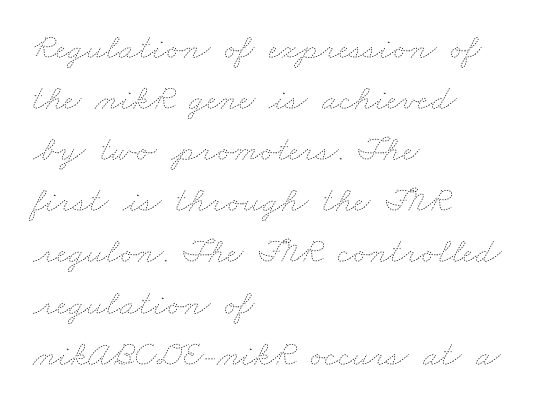
{"bold": "no", "weight": "thin", "width": "wide", "stroke_contrast": "low", "x_height": "small", "monospaced": "no", "underline": "no", "align": "left", "line_spacing": "normal", "line_spacing_ratio": 1.42, "letter_spacing": "normal", "letter_spacing_em": 0.0, "glyph_px": 36}
